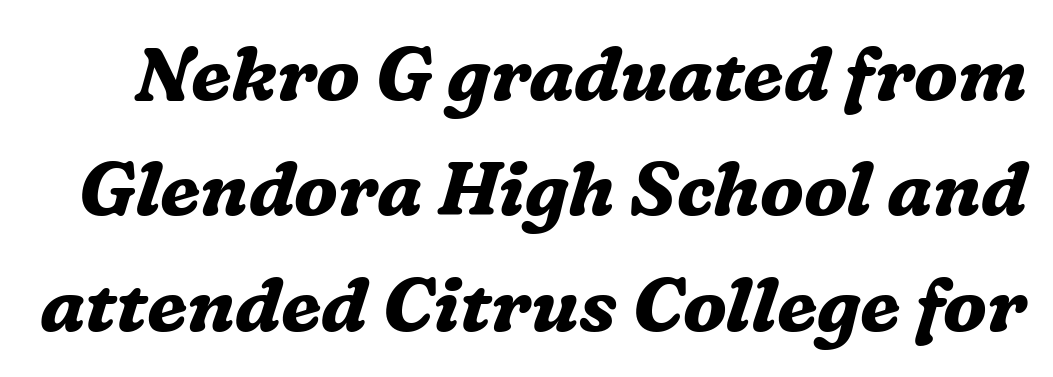
In terms of posture, this sample is oblique. These lines sit exactly where default settings would place them. Lines of text with bare space underneath. This is heavy type, rendered in bold.
